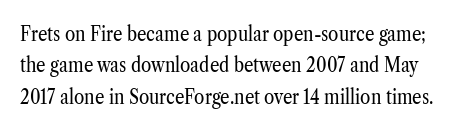
The image shows 21 px text type, upright; set normal line spacing (1.49x), normal letter spacing, not underlined.
